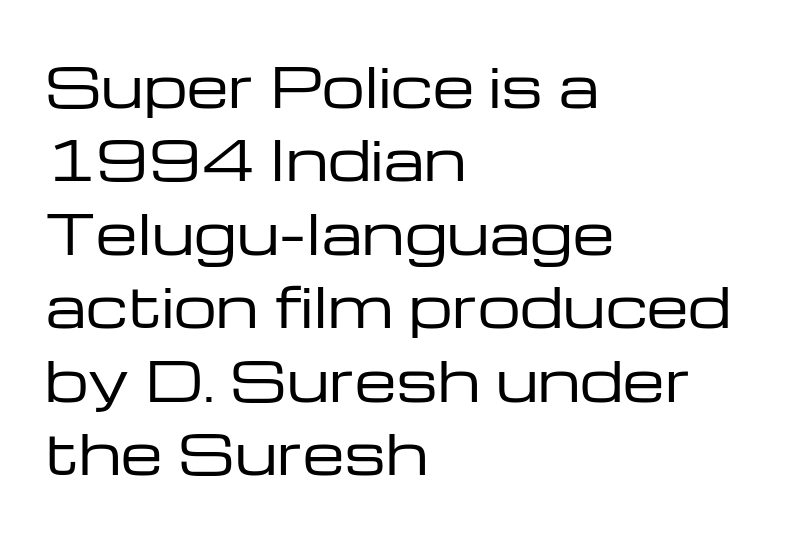
Q: Is the text bold? A: No.
Q: Is the text italic (slanted)? A: No, it is upright.
Q: Is the typeface a serif or a sans-serif typeface? A: Sans-serif.
Q: Is the text underlined? A: No.
Q: How is the paragraph aligned? A: Left-aligned.
Q: Is the spacing between letters normal or unusually wide? A: Normal.
Q: Is the spacing between lines tight, normal or loose? A: Normal.
Q: Width (condensed, normal, or wide)? A: Wide.
Q: Stroke contrast? A: Low.
Q: x-height? A: Medium.
Q: Monospaced? A: No.
